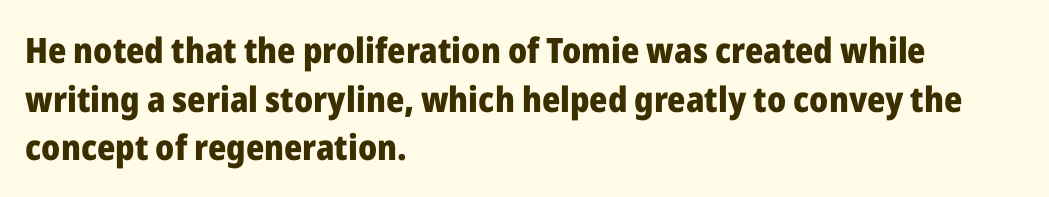
The passage shown stacks its lines at a standard gap. A typesetter would call this proportional, since set widths differ per character. Typesetter's note: full bold, strokes at maximum text heaviness. All the whitespace from short lines collects on the right.
